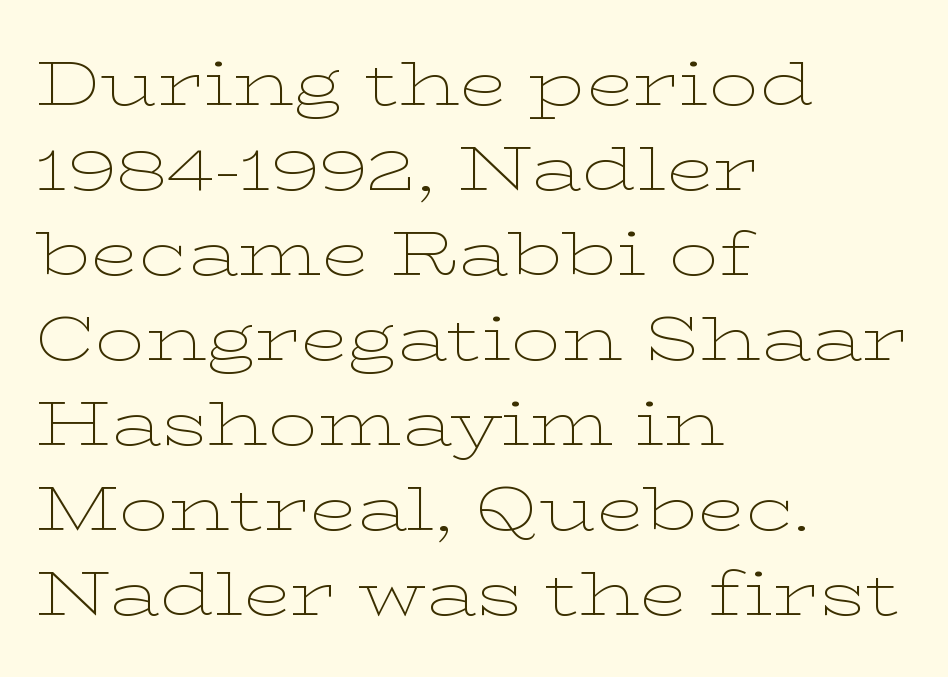
The image shows 62 px thin, wide serif type, upright; set left-aligned, normal line spacing (1.37x), normal letter spacing, not underlined; low stroke contrast and a medium x-height.
